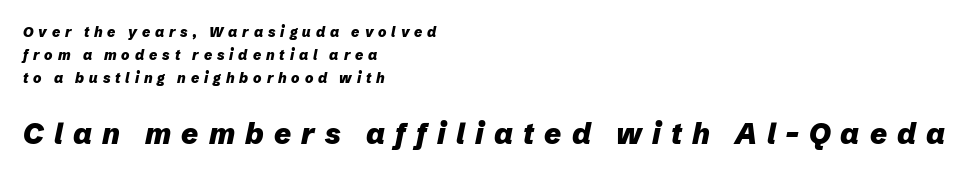
Baseline-to-baseline distance is the conventional proportion of letter height. A typesetter would call this proportional, since set widths differ per character. The letters are bold, with thick, heavy strokes. These lines have a slow, spaced-out rhythm from letter to letter. The rendering applies a slant to the glyphs.
